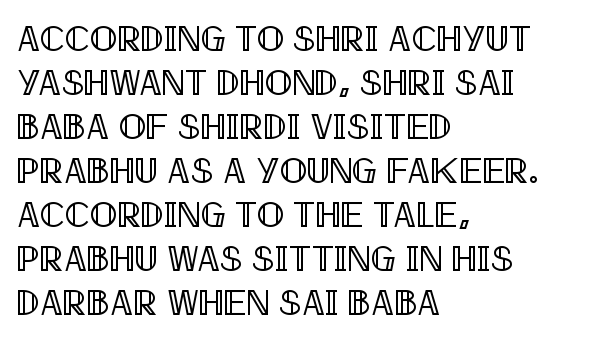
The image shows 36 px condensed type, upright; set left-aligned, line spacing 1.22x, normal letter spacing, not underlined; a large x-height.
